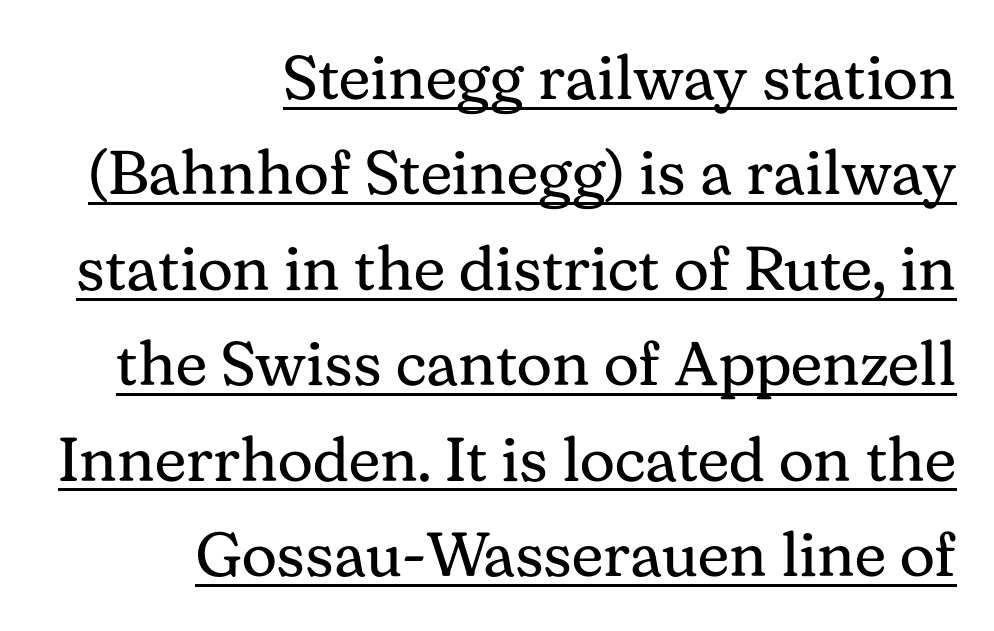
{"serif": "yes", "italic": "no", "bold": "no", "weight": "regular", "width": "normal", "stroke_contrast": "medium", "x_height": "medium", "monospaced": "no", "underline": "yes", "align": "right", "line_spacing": "normal", "line_spacing_ratio": 1.54, "letter_spacing": "normal", "letter_spacing_em": 0.0, "glyph_px": 62}
